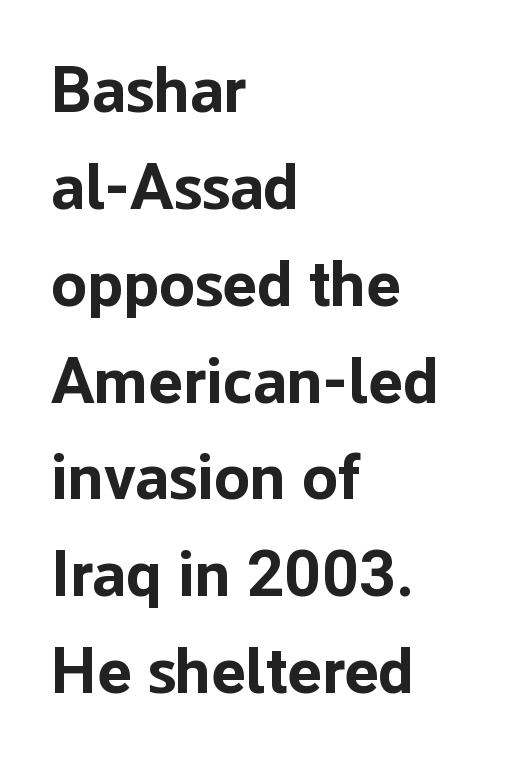
{"serif": "no", "italic": "no", "bold": "yes", "weight": "bold", "width": "normal", "stroke_contrast": "low", "x_height": "medium", "monospaced": "no", "underline": "no", "align": "left", "line_spacing": "normal", "line_spacing_ratio": 1.49, "letter_spacing": "normal", "letter_spacing_em": 0.0, "glyph_px": 65}
